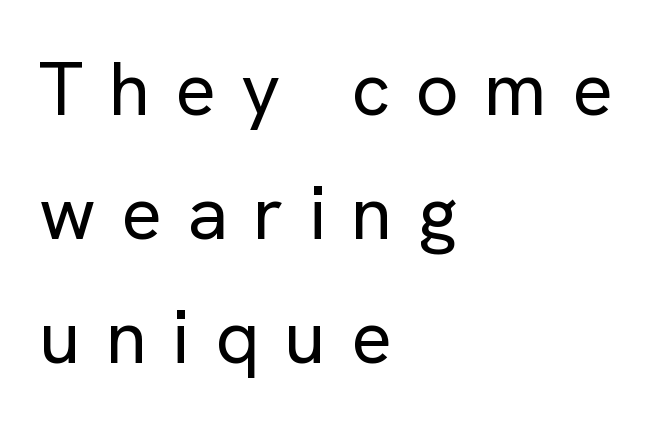
The line texture is sparse and dotted thanks to wide tracking. The passage shown is typed in a proportional face where columns would drift. Stems here are at most as thick as an everyday book face. Rows of type keep a routine distance in the vertical direction. Left-aligned paragraph, ragged on the right.
